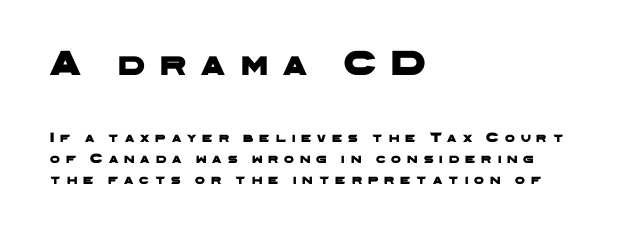
{"serif": "no", "width": "wide", "stroke_contrast": "low", "x_height": "medium", "monospaced": "no", "underline": "no", "align": "left", "line_spacing": "normal", "line_spacing_ratio": 1.49, "letter_spacing": "wide", "letter_spacing_em": 0.43, "larger_block": "first", "size_ratio": 2.57, "glyph_px": 36}
